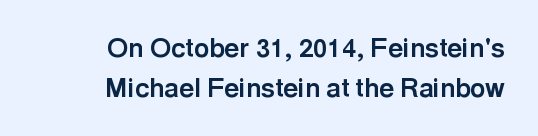
The line-height multiplier appears to be the usual default. Notice how the passage keeps a crisp vertical edge on the right only. Plain, unruled lines of type. Honestly, the letter spacing is just normal — you wouldn't notice it. Each glyph is drawn with heavy, bold strokes.
